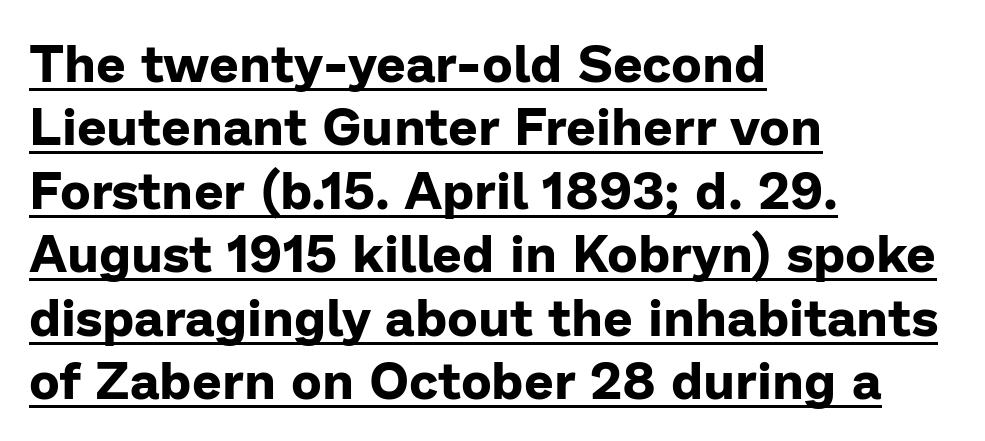
Upright lettering throughout. The letters advance in unequal steps, a hallmark of proportional type. Default kerning and tracking; the words read as compact shapes. One-word summary of the alignment: left. This is heavy type, rendered in bold.
